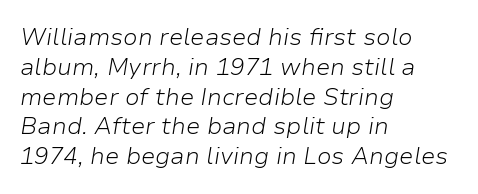
Q: Is the text bold? A: No.
Q: Is the text italic (slanted)? A: Yes, it leans right by about 9 degrees.
Q: Is the text underlined? A: No.
Q: How is the paragraph aligned? A: Left-aligned.
Q: Is the spacing between letters normal or unusually wide? A: Normal.
